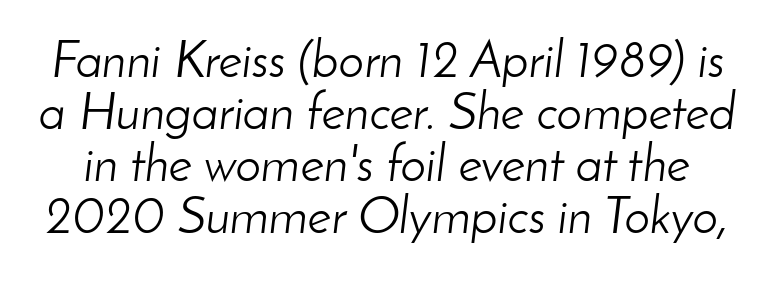
{"italic": "yes", "lean": "right", "slant_degrees": 8, "bold": "no", "weight": "light", "width": "normal", "stroke_contrast": "low", "x_height": "small", "monospaced": "no", "underline": "no", "line_spacing": "tight", "line_spacing_ratio": 1.02, "letter_spacing": "normal", "letter_spacing_em": 0.0, "glyph_px": 51}
